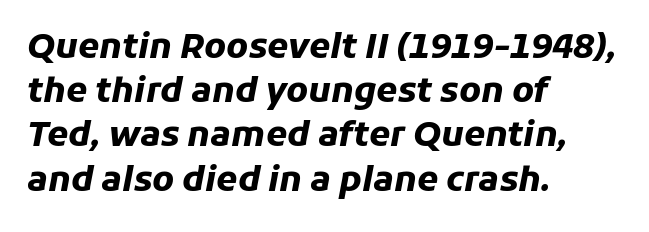
Looks like regular typesetting: each glyph gets only the width it needs. The gap between lines stays unmarked. Is the type bold? Yes — the strokes are clearly thick and heavy. This rendering uses left alignment, leaving the right contour irregular. Tracking value appears to be zero — textbook default spacing.
